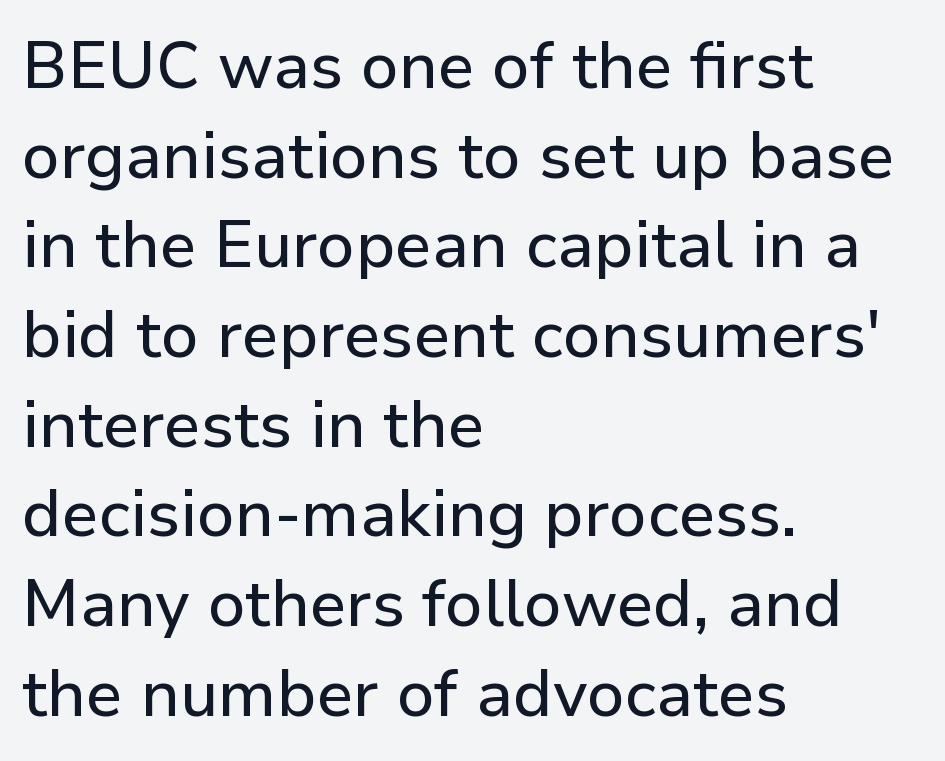
The image shows 65 px sans-serif type, upright; set left-aligned, normal line spacing (1.38x), normal letter spacing, not underlined; low stroke contrast and a medium x-height.
